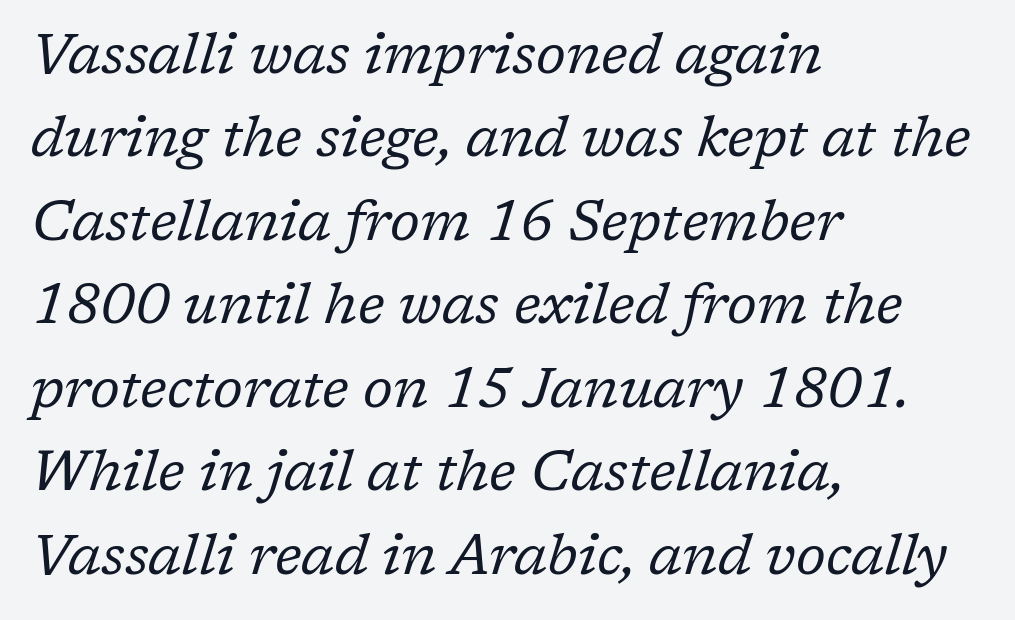
Q: Is the text bold? A: No.
Q: Is the text italic (slanted)? A: Yes, it leans right by about 17 degrees.
Q: Is the typeface a serif or a sans-serif typeface? A: Serif.
Q: Is the text underlined? A: No.
Q: How is the paragraph aligned? A: Left-aligned.
Q: Is the spacing between letters normal or unusually wide? A: Normal.
Q: Is the spacing between lines tight, normal or loose? A: Normal.
Q: Width (condensed, normal, or wide)? A: Normal.
Q: Stroke contrast? A: Low.
Q: x-height? A: Medium.
Q: Monospaced? A: No.
